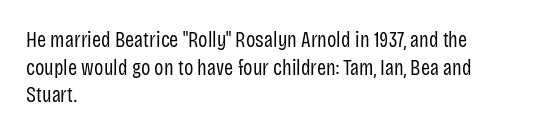
The typeface has the unassuming heft of standard copy or less. Vertical strokes here are truly vertical. A clean baseline with only descenders dipping below it. Default kerning and tracking; the words read as compact shapes.
